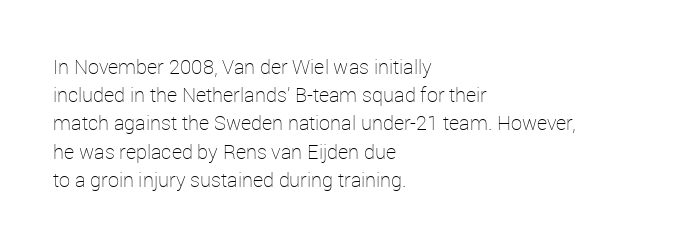
The image shows 20 px text type, upright; set left-aligned, normal line spacing (1.41x), normal letter spacing, not underlined.
